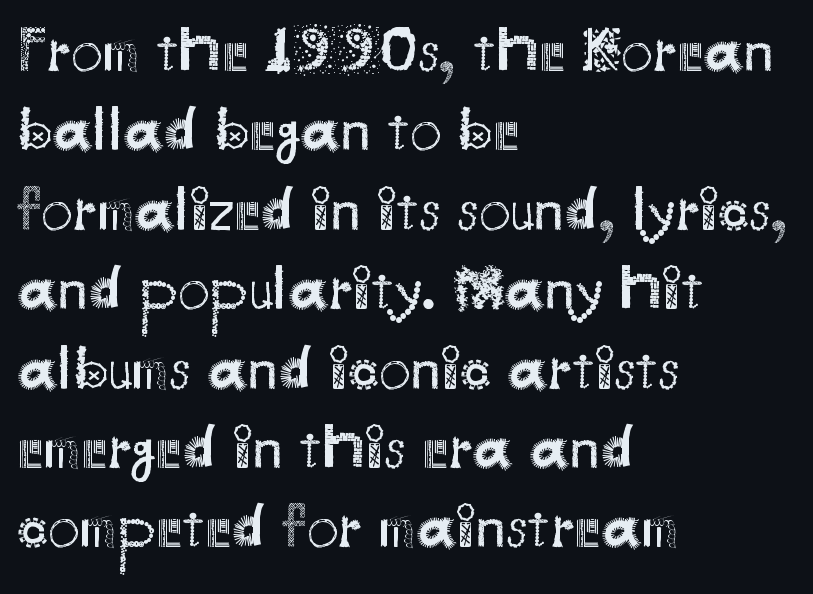
{"serif": "no", "italic": "no", "bold": "no", "weight": "regular", "width": "normal", "stroke_contrast": "medium", "x_height": "small", "monospaced": "no", "underline": "no", "align": "left", "line_spacing": "normal", "line_spacing_ratio": 1.26, "letter_spacing": "normal", "letter_spacing_em": 0.0, "glyph_px": 63}
